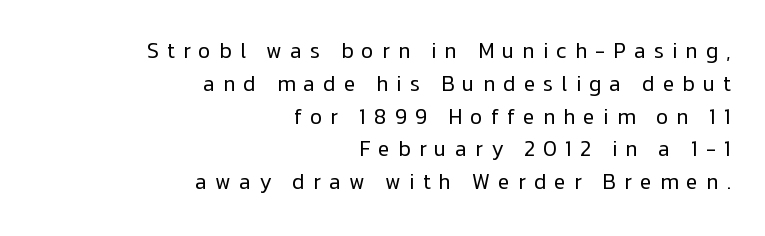
{"italic": "no", "bold": "no", "underline": "no", "align": "right", "line_spacing": "normal", "line_spacing_ratio": 1.56, "letter_spacing": "wide", "letter_spacing_em": 0.39, "glyph_px": 21}
